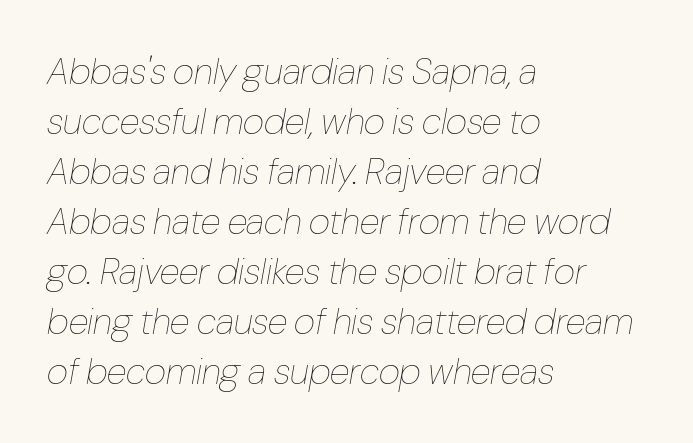
Q: Is the text bold? A: No.
Q: Is the text italic (slanted)? A: Yes, it leans right by about 10 degrees.
Q: Is the text underlined? A: No.
Q: How is the paragraph aligned? A: Left-aligned.
Q: Is the spacing between letters normal or unusually wide? A: Normal.
Q: Is the spacing between lines tight, normal or loose? A: Normal.
Q: Width (condensed, normal, or wide)? A: Condensed.
Q: Stroke contrast? A: Low.
Q: x-height? A: Medium.
Q: Monospaced? A: No.
